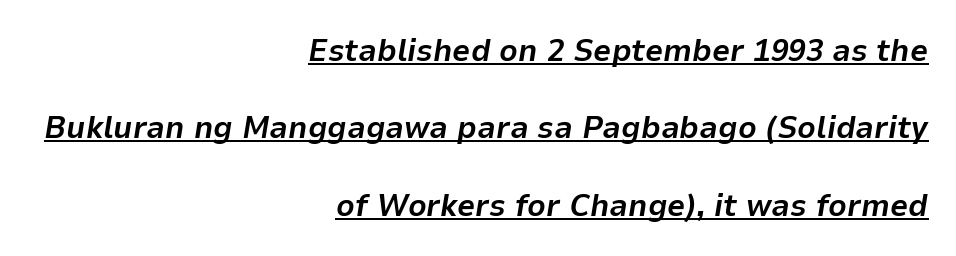
The image shows 32 px bold type, italic (leaning right); set right-aligned, loose line spacing (2.42x), normal letter spacing, underlined; low stroke contrast and a medium x-height.
